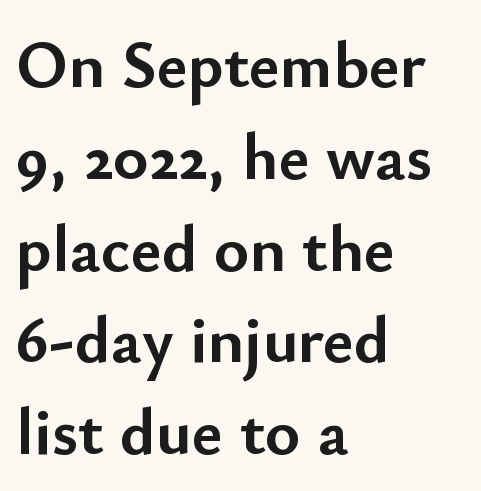
The image shows 67 px semibold sans-serif type, upright; set left-aligned, normal line spacing (1.37x), normal letter spacing, not underlined; low stroke contrast and a small x-height.
